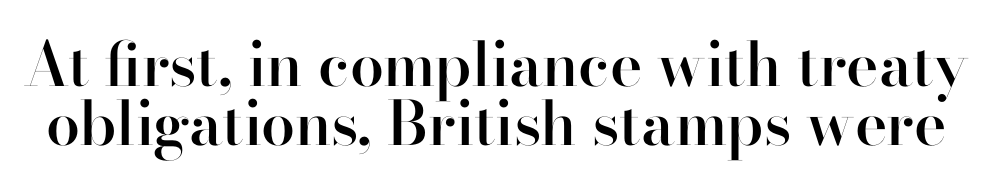
The image shows 61 px semibold serif type, upright; set tight line spacing (0.97x), normal letter spacing, not underlined; high stroke contrast and a small x-height.
